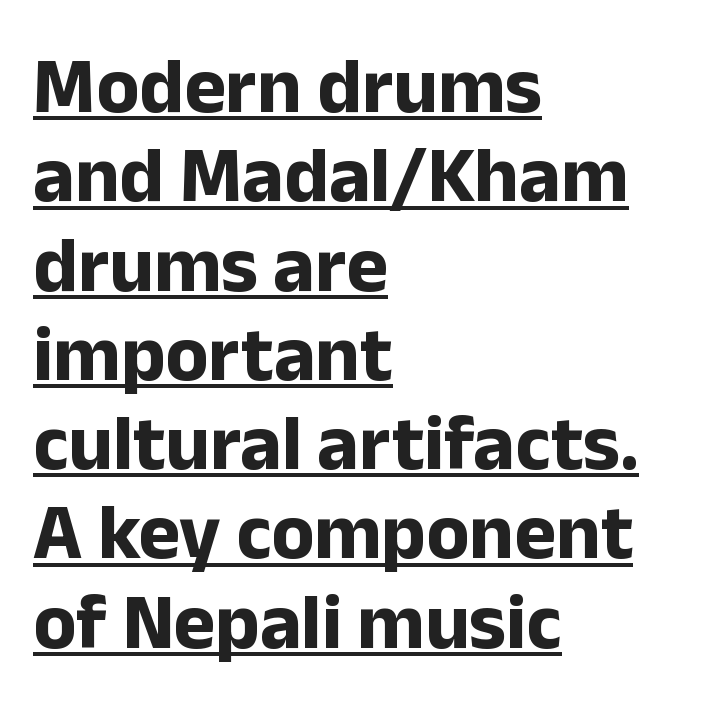
The image shows 79 px bold sans-serif type, upright; set left-aligned, tight line spacing (1.13x), normal letter spacing, underlined; low stroke contrast and a medium x-height.
